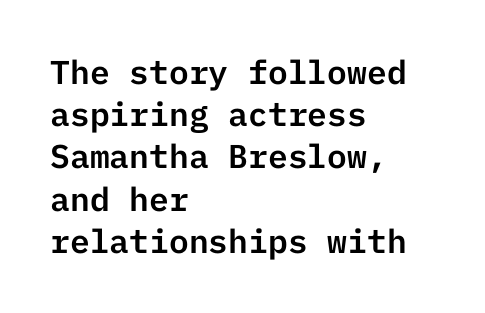
{"serif": "no", "italic": "no", "width": "normal", "stroke_contrast": "low", "x_height": "medium", "underline": "no", "align": "left", "line_spacing": "normal", "line_spacing_ratio": 1.28, "letter_spacing": "normal", "letter_spacing_em": 0.0, "glyph_px": 33}
